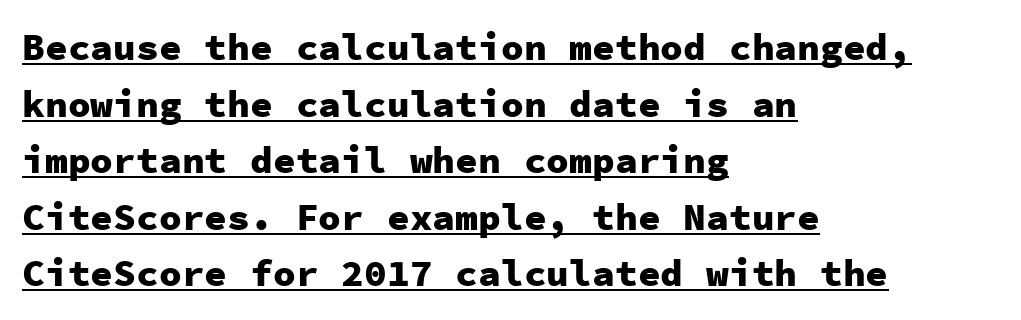
The image shows 38 px heavy sans-serif type, upright, monospaced; set left-aligned, normal line spacing (1.49x), normal letter spacing, underlined; low stroke contrast and a medium x-height.
